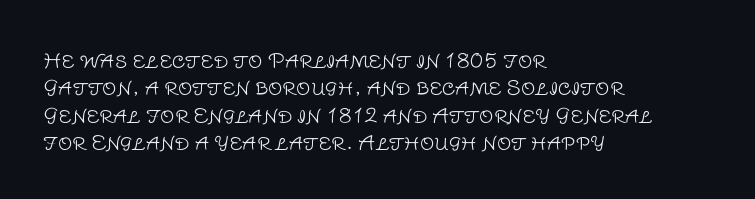
The image shows 20 px text type; set left-aligned, normal line spacing (1.37x), normal letter spacing, not underlined.
